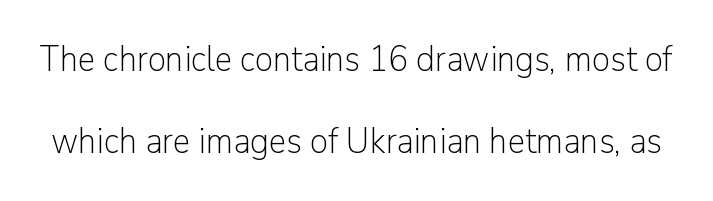
The image shows 36 px light sans-serif type, upright; set loose line spacing (2.29x), normal letter spacing, not underlined; low stroke contrast and a medium x-height.
